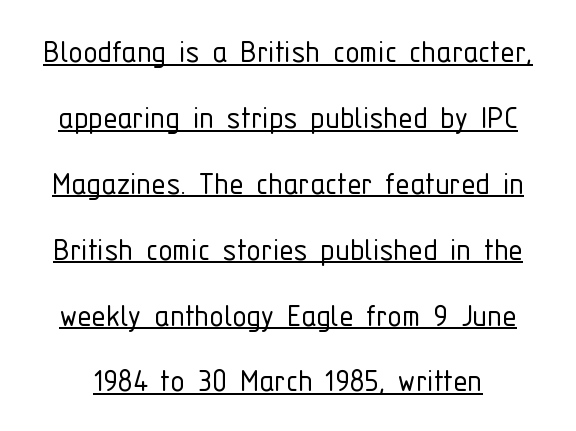
Q: Is the text bold? A: No.
Q: Is the text italic (slanted)? A: No, it is upright.
Q: Is the typeface a serif or a sans-serif typeface? A: Sans-serif.
Q: Is the text underlined? A: Yes.
Q: Is the spacing between letters normal or unusually wide? A: Normal.
Q: Width (condensed, normal, or wide)? A: Condensed.
Q: Stroke contrast? A: Low.
Q: x-height? A: Medium.
Q: Monospaced? A: No.
